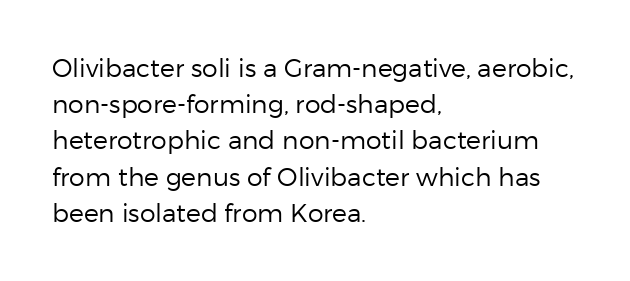
Q: Is the text bold? A: No.
Q: Is the text italic (slanted)? A: No, it is upright.
Q: Is the text underlined? A: No.
Q: How is the paragraph aligned? A: Left-aligned.
Q: Is the spacing between letters normal or unusually wide? A: Normal.
Q: Is the spacing between lines tight, normal or loose? A: Normal.
